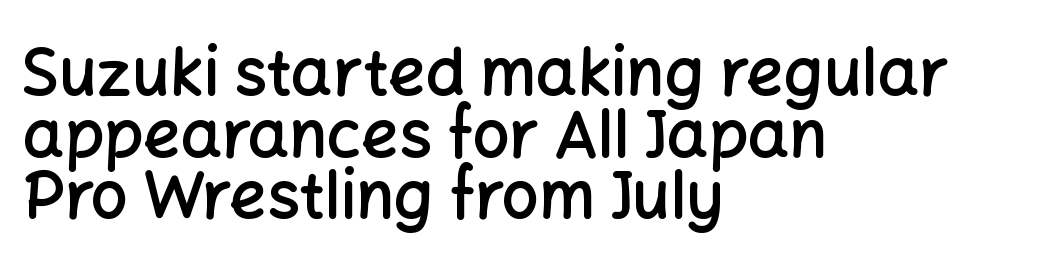
Q: Is the text bold? A: Semi-bold.
Q: Is the text italic (slanted)? A: No, it is upright.
Q: Is the typeface a serif or a sans-serif typeface? A: Sans-serif.
Q: Is the text underlined? A: No.
Q: How is the paragraph aligned? A: Left-aligned.
Q: Is the spacing between letters normal or unusually wide? A: Normal.
Q: Is the spacing between lines tight, normal or loose? A: Tight.
Q: Width (condensed, normal, or wide)? A: Normal.
Q: Stroke contrast? A: Low.
Q: x-height? A: Medium.
Q: Monospaced? A: No.
